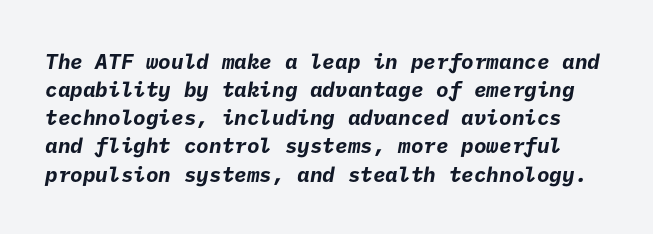
Q: Is the text bold? A: Yes.
Q: Is the text underlined? A: No.
Q: Is the spacing between letters normal or unusually wide? A: Normal.
Q: Is the spacing between lines tight, normal or loose? A: Normal.
